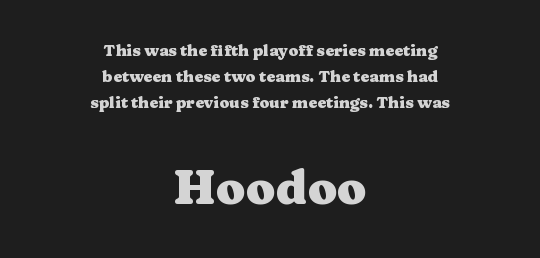
{"serif": "yes", "italic": "no", "bold": "yes", "weight": "heavy", "width": "wide", "stroke_contrast": "medium", "x_height": "medium", "monospaced": "no", "underline": "no", "align": "center", "line_spacing": "normal", "line_spacing_ratio": 1.64, "letter_spacing": "normal", "letter_spacing_em": 0.0, "larger_block": "second", "size_ratio": 3.0, "glyph_px": 48}
